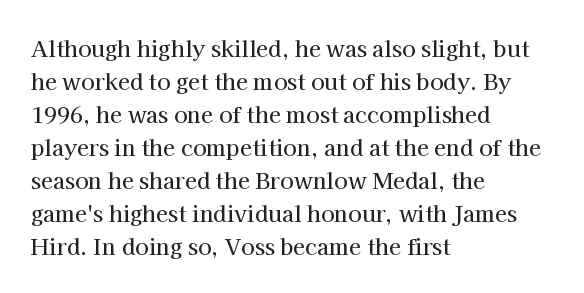
Q: Is the text italic (slanted)? A: No, it is upright.
Q: Is the text underlined? A: No.
Q: How is the paragraph aligned? A: Left-aligned.
Q: Is the spacing between letters normal or unusually wide? A: Normal.
Q: Is the spacing between lines tight, normal or loose? A: Normal.
